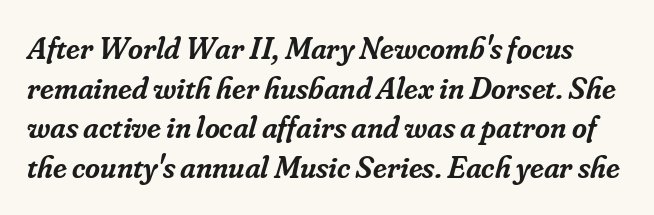
Q: Is the text bold? A: Semi-bold.
Q: Is the text italic (slanted)? A: Yes, it leans right by about 16 degrees.
Q: Is the typeface a serif or a sans-serif typeface? A: Serif.
Q: Is the text underlined? A: No.
Q: Is the spacing between letters normal or unusually wide? A: Normal.
Q: Width (condensed, normal, or wide)? A: Normal.
Q: Stroke contrast? A: Low.
Q: x-height? A: Small.
Q: Monospaced? A: No.
